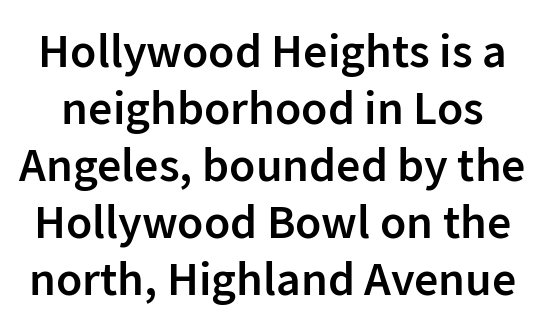
The image shows 48 px semibold sans-serif type, upright; set line spacing 1.19x, normal letter spacing, not underlined; low stroke contrast and a medium x-height.
